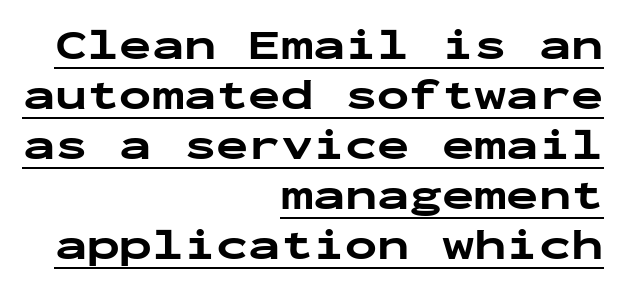
The type sits square on the baseline with zero lean. Notice how a bar underscores the lettering throughout. You'd pick this weight for a headline — it's a proper bold. Layout note: lines flush right. This rendering leaves character spacing at its baseline value. Typographically, this falls in the sans-serif category.
